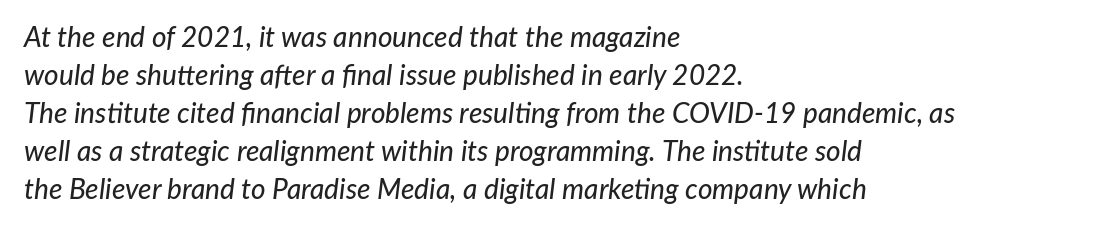
Glance below the letters and you will spot only blank space. Here the designer chose a conventional face with non-uniform glyph widths. The passage is arranged the way most books set body copy — flush left. The type is set solid horizontally, with unmodified tracking. Posture: slanted.
